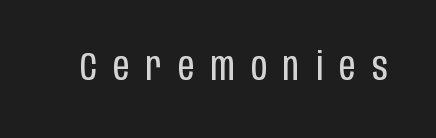
The image shows 40 px regular-weight, condensed sans-serif type, upright; set unusually wide letter spacing (+0.41 em), not underlined; low stroke contrast and a large x-height.
